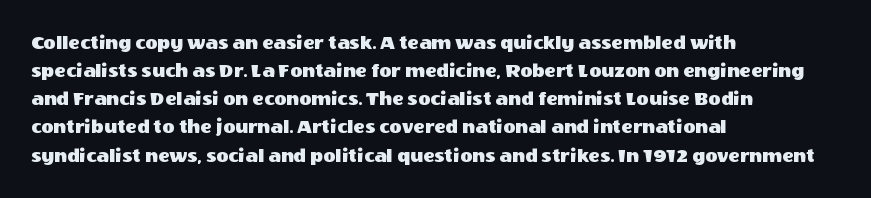
The image shows 21 px text type, upright; set left-aligned, normal line spacing (1.34x), normal letter spacing, not underlined.
